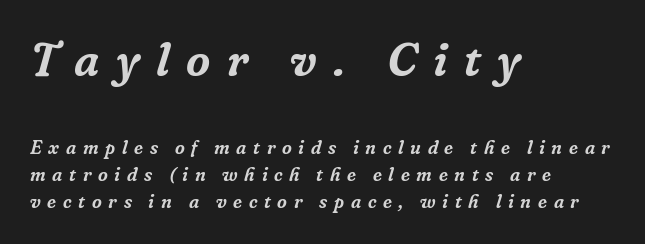
Q: Is the text italic (slanted)? A: Yes, it leans right by about 16 degrees.
Q: Is the typeface a serif or a sans-serif typeface? A: Serif.
Q: Is the text underlined? A: No.
Q: How is the paragraph aligned? A: Left-aligned.
Q: Is the spacing between letters normal or unusually wide? A: Unusually wide.
Q: Is the spacing between lines tight, normal or loose? A: Normal.
Q: Which block of text is set in a larger size, the first (top) or the second (bottom)? A: The first (top) one.
Q: Width (condensed, normal, or wide)? A: Normal.
Q: Stroke contrast? A: Low.
Q: x-height? A: Medium.
Q: Monospaced? A: No.
